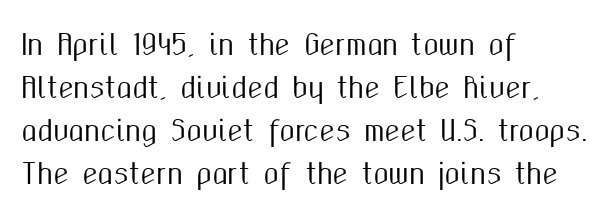
{"serif": "no", "italic": "no", "width": "condensed", "stroke_contrast": "medium", "x_height": "medium", "monospaced": "no", "underline": "no", "align": "left", "line_spacing": "normal", "line_spacing_ratio": 1.53, "letter_spacing": "normal", "letter_spacing_em": 0.0, "glyph_px": 28}
